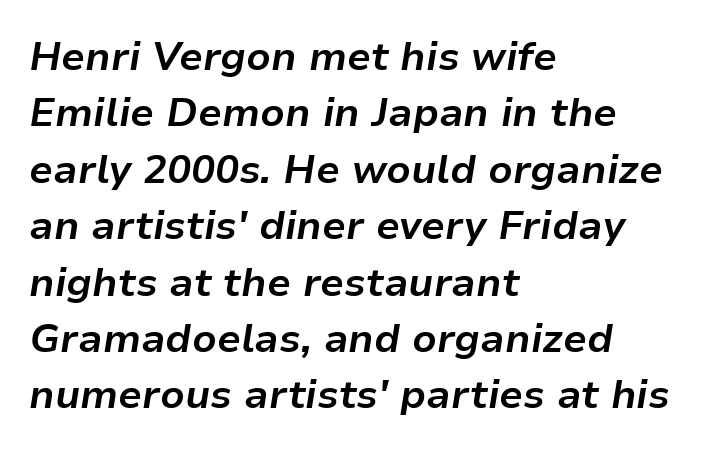
Caption: standard tracking, unaltered. Here the designer chose a conventional face with non-uniform glyph widths. Casual observation: everything's shoved over to the left. Descenders hang freely into open space. This is heavy type, rendered in bold. The axis of the letterforms is tilted away from vertical.
